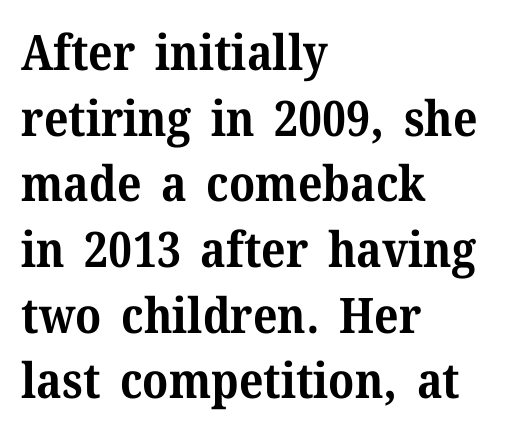
The image shows 49 px bold serif type, upright; set left-aligned, normal line spacing (1.34x), normal letter spacing, not underlined; medium stroke contrast and a medium x-height.
